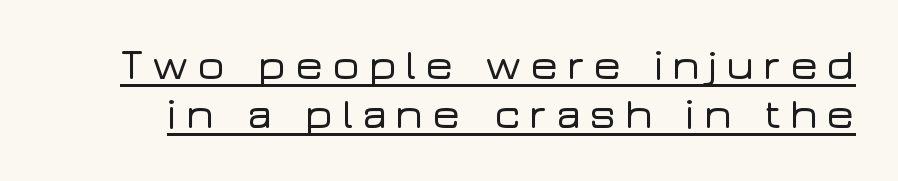
The image shows 43 px wide sans-serif type, upright; set tight line spacing (1.14x), underlined; low stroke contrast and a medium x-height.
